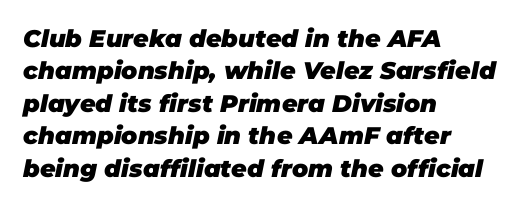
Q: Is the text bold? A: Yes.
Q: Is the text italic (slanted)? A: Yes, it leans right by about 11 degrees.
Q: Is the text underlined? A: No.
Q: How is the paragraph aligned? A: Left-aligned.
Q: Is the spacing between letters normal or unusually wide? A: Normal.
Q: Is the spacing between lines tight, normal or loose? A: Normal.
